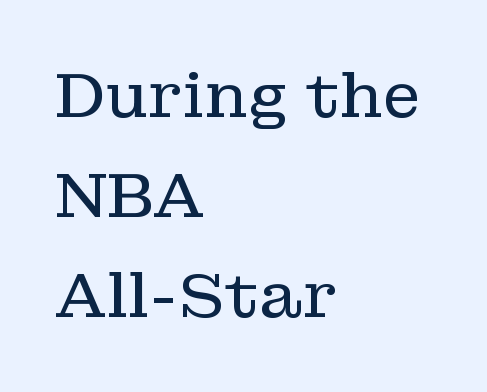
Q: Is the text bold? A: No.
Q: Is the text italic (slanted)? A: No, it is upright.
Q: Is the typeface a serif or a sans-serif typeface? A: Serif.
Q: Is the text underlined? A: No.
Q: How is the paragraph aligned? A: Left-aligned.
Q: Is the spacing between letters normal or unusually wide? A: Normal.
Q: Is the spacing between lines tight, normal or loose? A: Normal.
Q: Width (condensed, normal, or wide)? A: Normal.
Q: Stroke contrast? A: Low.
Q: x-height? A: Medium.
Q: Monospaced? A: No.
